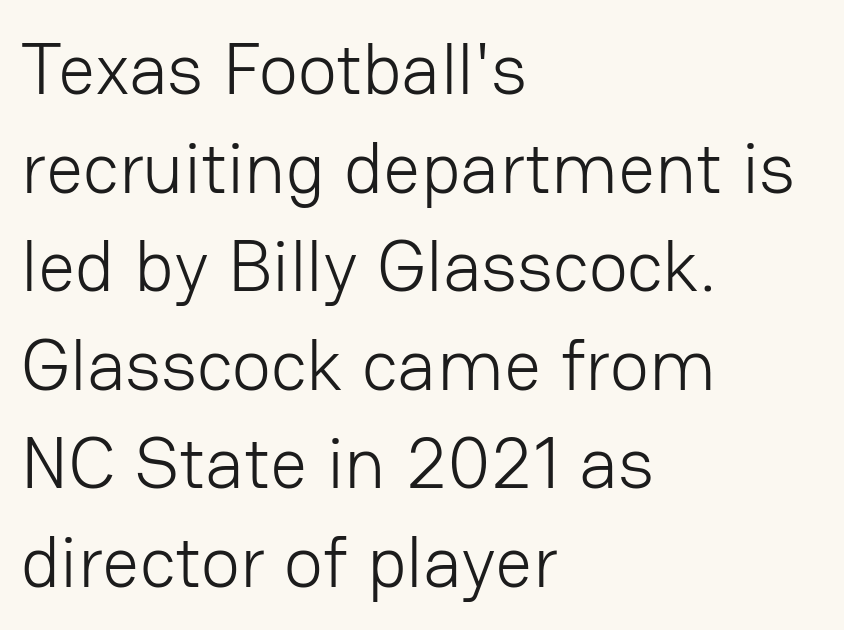
The image shows 73 px light sans-serif type, upright; set left-aligned, normal line spacing (1.35x), normal letter spacing, not underlined; low stroke contrast and a medium x-height.
